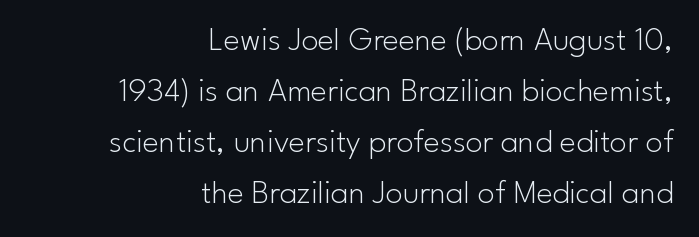
The image shows 34 px light sans-serif type, upright; set right-aligned, normal line spacing (1.5x), normal letter spacing, not underlined; low stroke contrast and a small x-height.
